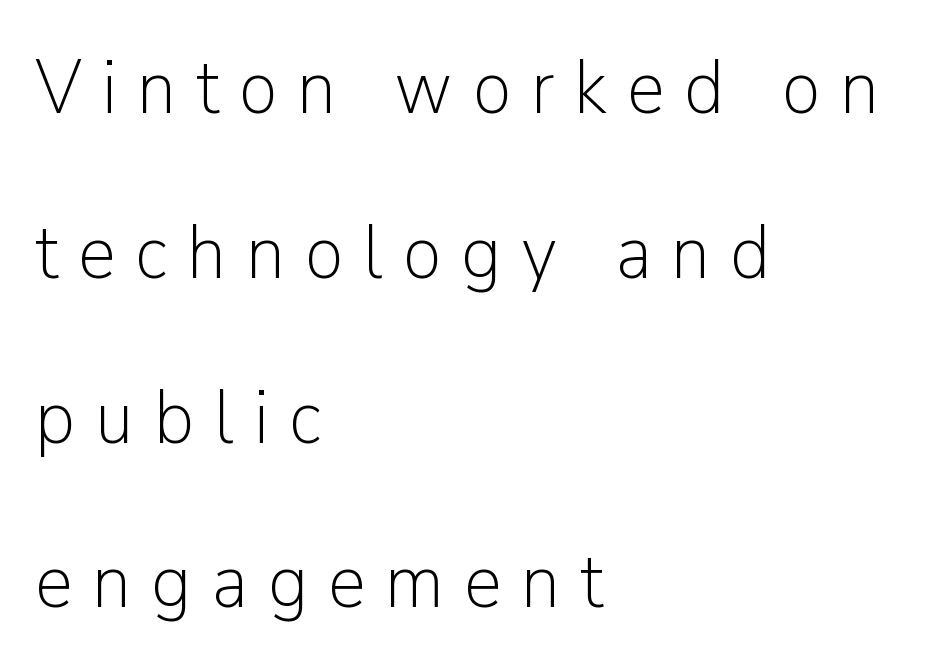
The image shows 77 px light sans-serif type, upright; set left-aligned, loose line spacing (2.14x), unusually wide letter spacing (+0.26 em), not underlined; low stroke contrast and a medium x-height.
